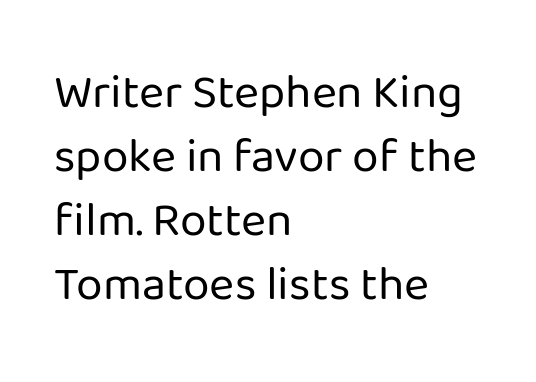
The image shows 48 px regular-weight sans-serif type, upright; set left-aligned, normal line spacing (1.33x), normal letter spacing, not underlined; low stroke contrast and a medium x-height.
